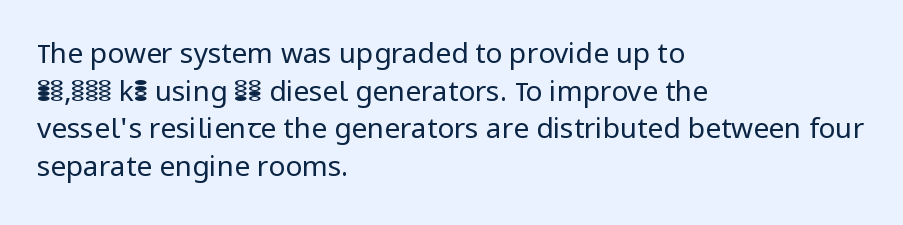
A typesetter would call this zero additional tracking. This rendering uses left alignment, leaving the right contour irregular. Proportional: the letters do not fall into vertical columns. Stems here are at most as thick as an everyday book face.
